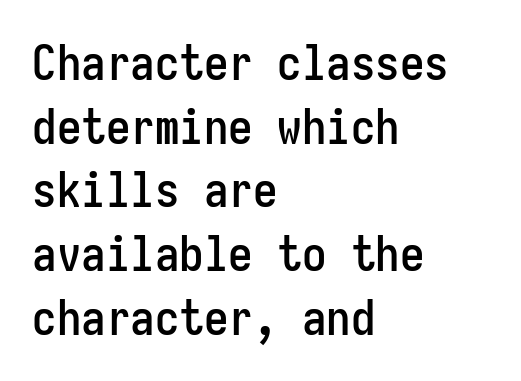
The image shows 49 px condensed sans-serif type, upright, monospaced; set left-aligned, normal line spacing (1.3x), normal letter spacing, not underlined; low stroke contrast and a medium x-height.
